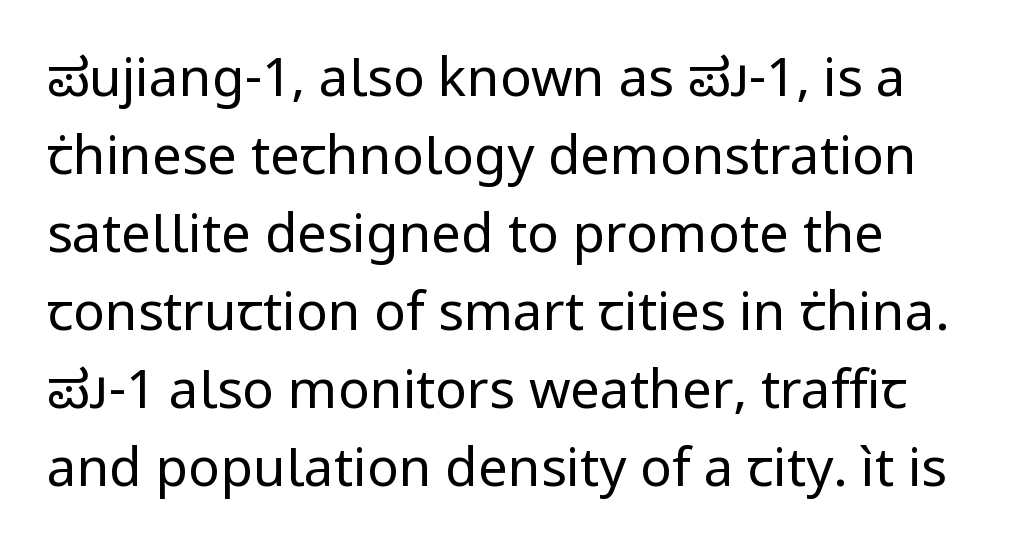
The image shows 53 px regular-weight sans-serif type, upright; set left-aligned, normal line spacing (1.47x), normal letter spacing, not underlined; low stroke contrast and a medium x-height.
